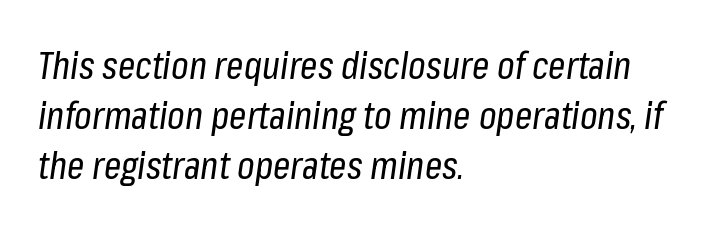
The image shows 38 px regular-weight, condensed type, italic (leaning right); set left-aligned, normal line spacing (1.31x), normal letter spacing, not underlined; low stroke contrast and a medium x-height.
